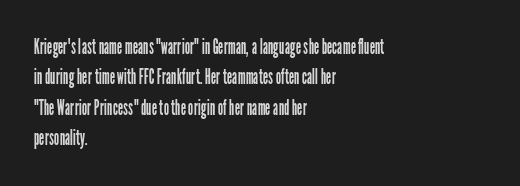
Letter spacing: default. Ink coverage per letter is moderate at most. The rag falls on the right side of this text block. Descenders are the only things crossing below the line. This block has exactly the height ordinary leading produces. This is the regular roman posture of the typeface.
